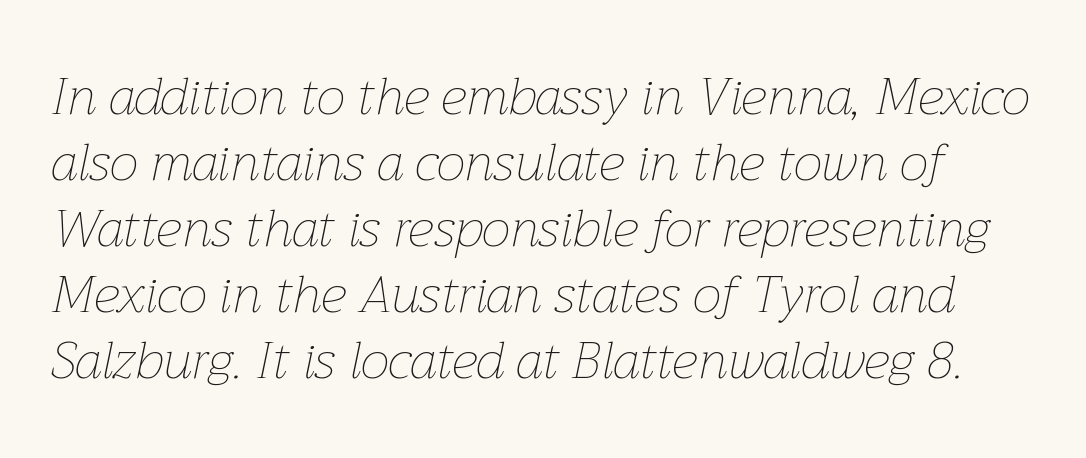
The image shows 52 px thin type, italic (leaning right); set normal line spacing (1.27x), normal letter spacing, not underlined; low stroke contrast and a medium x-height.
